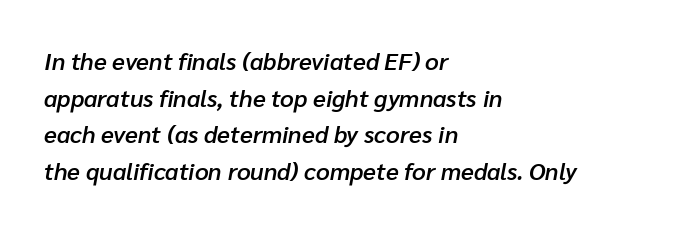
{"italic": "yes", "lean": "right", "slant_degrees": 10, "bold": "semi", "underline": "no", "align": "left", "line_spacing": "normal", "line_spacing_ratio": 1.53, "letter_spacing": "normal", "letter_spacing_em": 0.0, "glyph_px": 24}
